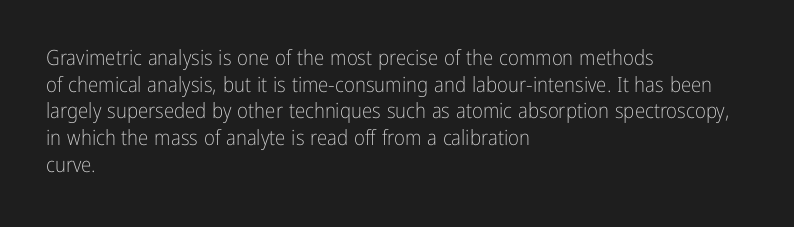
Q: Is the text bold? A: No.
Q: Is the text italic (slanted)? A: No, it is upright.
Q: Is the text underlined? A: No.
Q: How is the paragraph aligned? A: Left-aligned.
Q: Is the spacing between letters normal or unusually wide? A: Normal.
Q: Is the spacing between lines tight, normal or loose? A: Normal.
